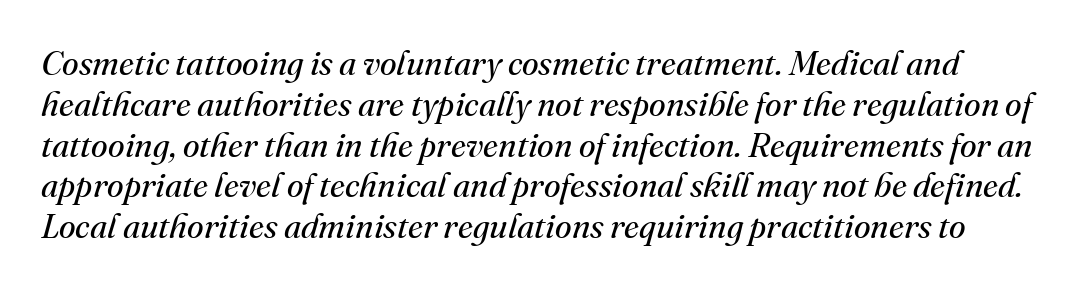
The image shows 34 px regular-weight serif type, italic (leaning right); set line spacing 1.2x, normal letter spacing, not underlined; medium stroke contrast and a small x-height.
